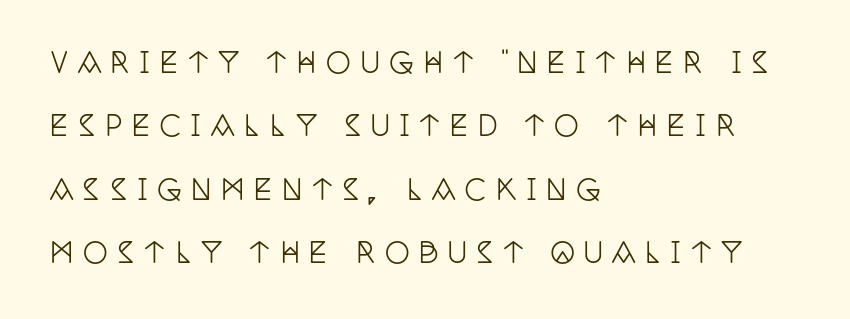
{"serif": "yes", "italic": "no", "width": "condensed", "stroke_contrast": "low", "x_height": "large", "monospaced": "no", "underline": "no", "align": "left", "line_spacing": "loose", "line_spacing_ratio": 2.26, "letter_spacing": "wide", "letter_spacing_em": 0.33, "glyph_px": 28}
